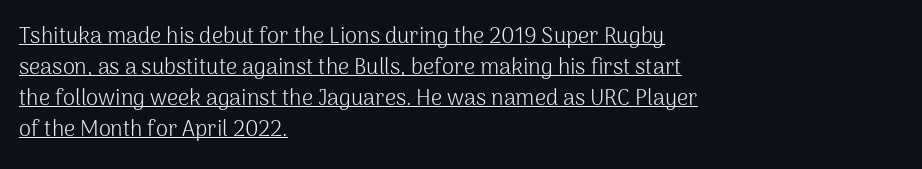
The image shows 22 px text type, upright; set left-aligned, normal line spacing (1.41x), normal letter spacing, underlined.
